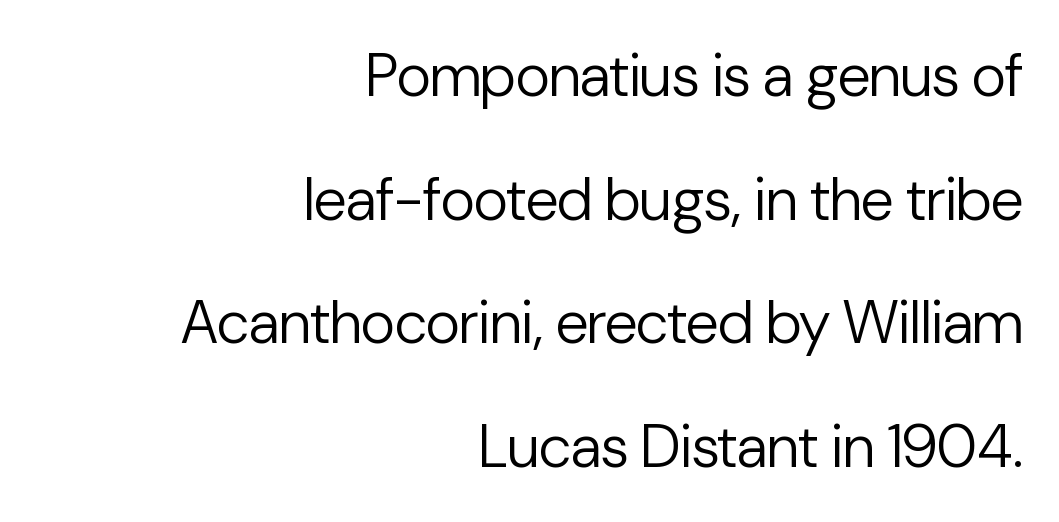
{"serif": "no", "italic": "no", "bold": "no", "weight": "regular", "width": "normal", "stroke_contrast": "low", "x_height": "medium", "monospaced": "no", "underline": "no", "align": "right", "line_spacing": "loose", "line_spacing_ratio": 2.06, "letter_spacing": "normal", "letter_spacing_em": 0.0, "glyph_px": 60}
